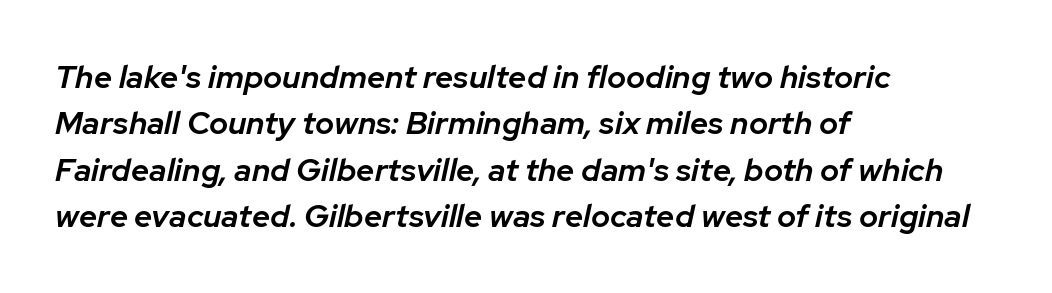
{"italic": "yes", "lean": "right", "slant_degrees": 12, "bold": "semi", "weight": "semibold", "width": "normal", "stroke_contrast": "low", "x_height": "medium", "monospaced": "no", "underline": "no", "align": "left", "line_spacing": "normal", "line_spacing_ratio": 1.45, "letter_spacing": "normal", "letter_spacing_em": 0.0, "glyph_px": 32}
